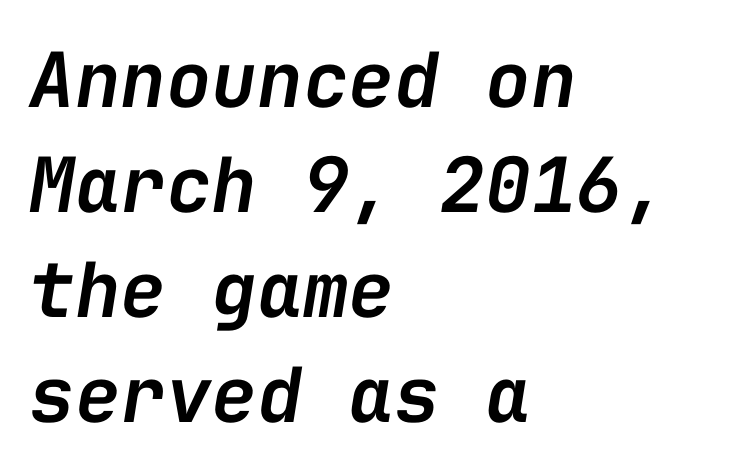
This sample uses an oblique cut, with every glyph tilted off the vertical. Is there much room between lines? A standard amount, neither cramped nor airy. Beneath every word, the page is bare. A student would call this left alignment; a typographer would say flush left, rag right. The horizontal fit of the characters is conventional and even. Monospaced: the letters line up in strict vertical columns.
